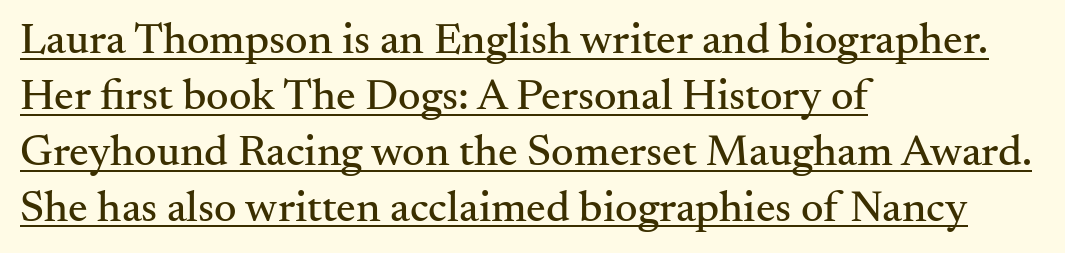
The image shows 44 px serif type, upright; set left-aligned, normal line spacing (1.27x), normal letter spacing, underlined; medium stroke contrast and a small x-height.
